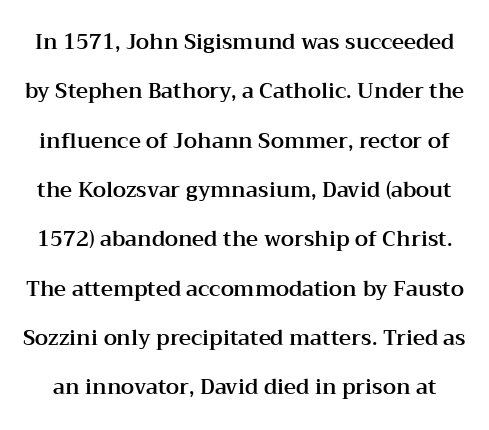
Q: Is the text italic (slanted)? A: No, it is upright.
Q: Is the text underlined? A: No.
Q: Is the spacing between letters normal or unusually wide? A: Normal.
Q: Is the spacing between lines tight, normal or loose? A: Loose.
